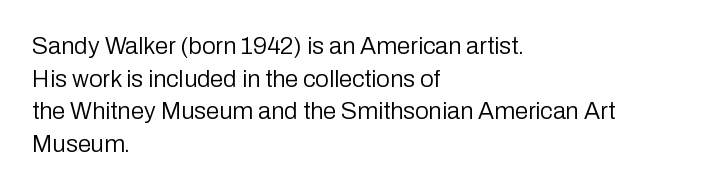
Q: Is the text bold? A: No.
Q: Is the text italic (slanted)? A: No, it is upright.
Q: Is the text underlined? A: No.
Q: How is the paragraph aligned? A: Left-aligned.
Q: Is the spacing between letters normal or unusually wide? A: Normal.
Q: Is the spacing between lines tight, normal or loose? A: Normal.
